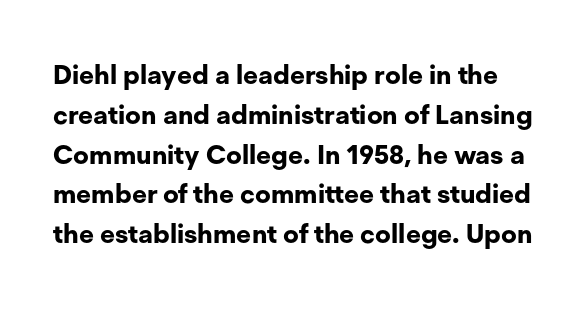
The image shows 26 px bold type, upright; set normal line spacing (1.53x), normal letter spacing, not underlined.
